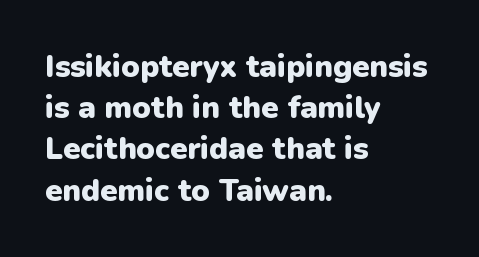
The image shows 31 px heavy sans-serif type, upright; set left-aligned, normal line spacing (1.33x), normal letter spacing, not underlined; low stroke contrast and a medium x-height.
